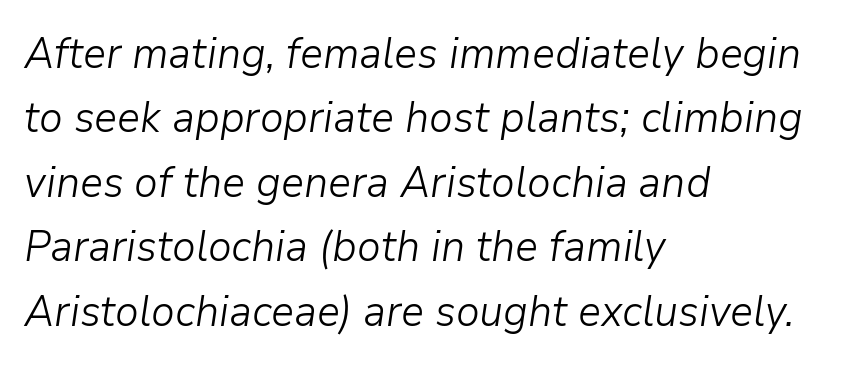
Q: Is the text bold? A: No.
Q: Is the text italic (slanted)? A: Yes, it leans right by about 9 degrees.
Q: Is the text underlined? A: No.
Q: How is the paragraph aligned? A: Left-aligned.
Q: Is the spacing between letters normal or unusually wide? A: Normal.
Q: Is the spacing between lines tight, normal or loose? A: Normal.
Q: Width (condensed, normal, or wide)? A: Normal.
Q: Stroke contrast? A: Low.
Q: x-height? A: Medium.
Q: Monospaced? A: No.
